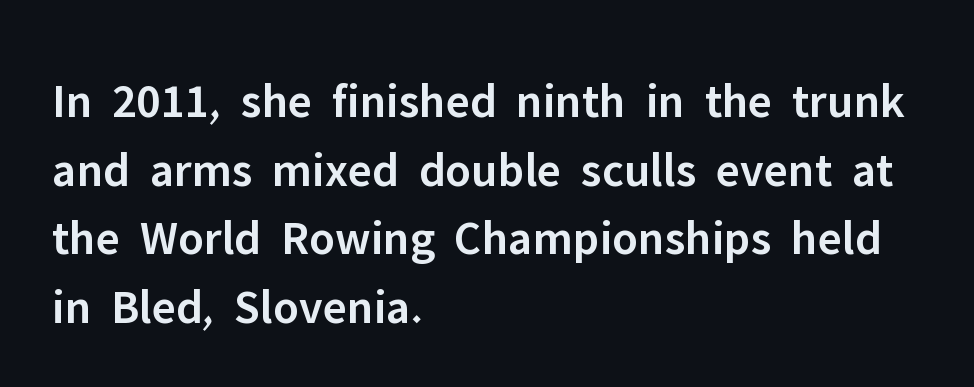
The image shows 49 px semibold sans-serif type, upright; set left-aligned, normal line spacing (1.4x), normal letter spacing, not underlined; low stroke contrast and a medium x-height.
